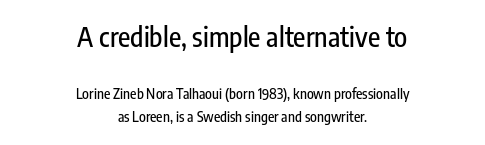
Q: Is the text italic (slanted)? A: No, it is upright.
Q: Is the text underlined? A: No.
Q: How is the paragraph aligned? A: Centered.
Q: Is the spacing between letters normal or unusually wide? A: Normal.
Q: Is the spacing between lines tight, normal or loose? A: Normal.
Q: Which block of text is set in a larger size, the first (top) or the second (bottom)? A: The first (top) one.
